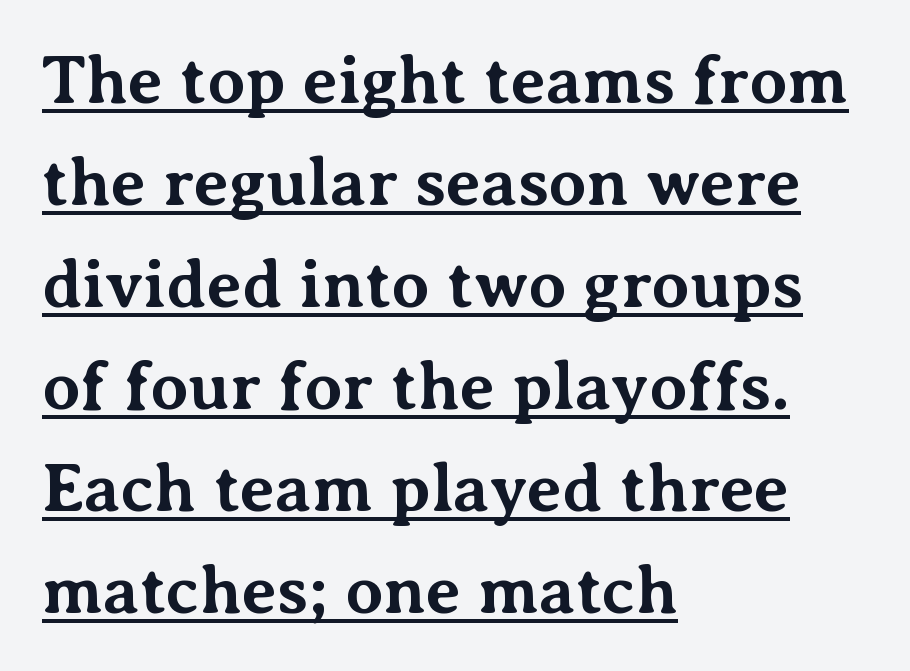
The image shows 68 px bold serif type, upright; set left-aligned, normal line spacing (1.5x), normal letter spacing, underlined; medium stroke contrast and a medium x-height.
